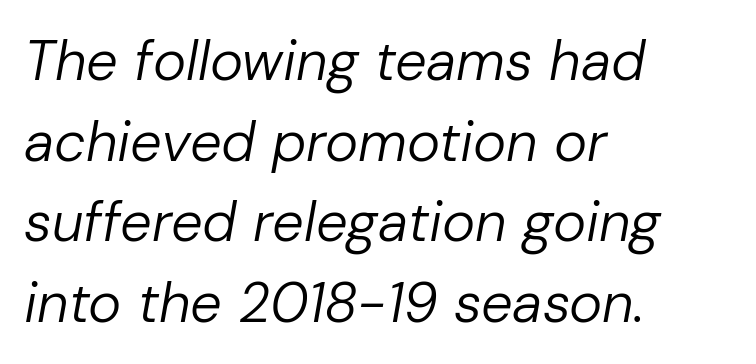
The image shows 56 px regular-weight type, italic (leaning right); set left-aligned, normal line spacing (1.44x), normal letter spacing, not underlined; low stroke contrast and a medium x-height.
